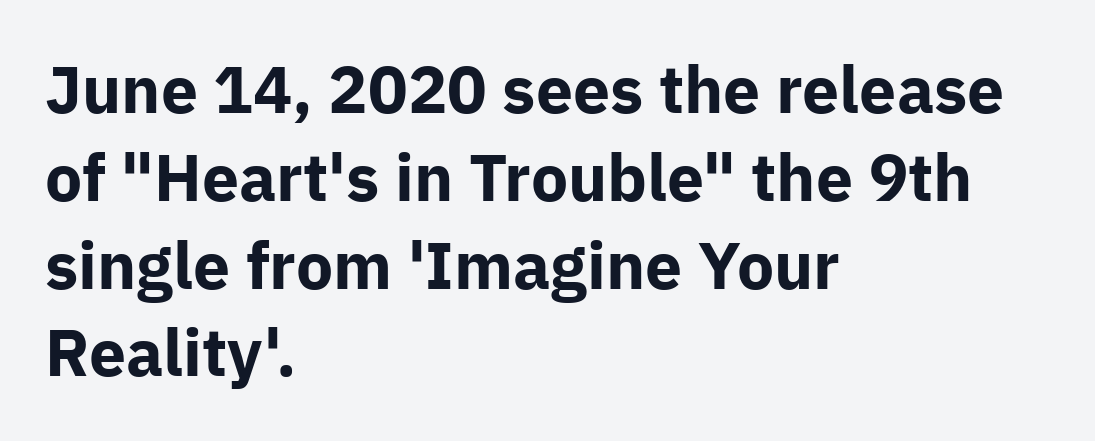
This is the regular roman posture of the typeface. Rule under the text: the space is simply empty. A typesetter would call this zero additional tracking. Varying glyph widths throughout — classic text-font behaviour.
